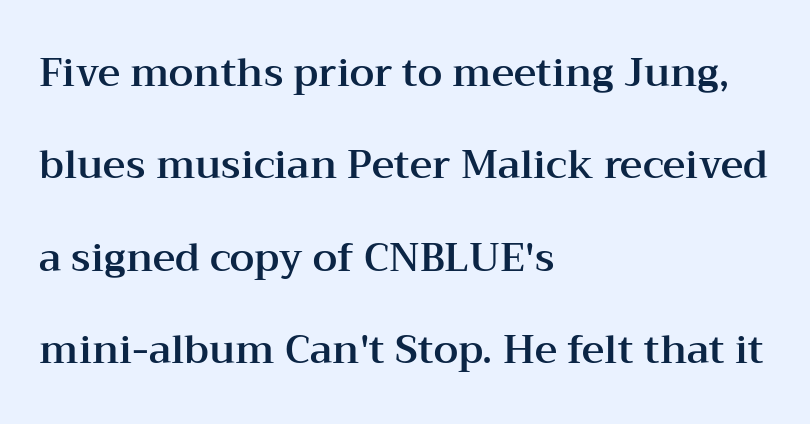
The image shows 39 px wide serif type, upright; set left-aligned, loose line spacing (2.37x), normal letter spacing, not underlined; medium stroke contrast and a medium x-height.
